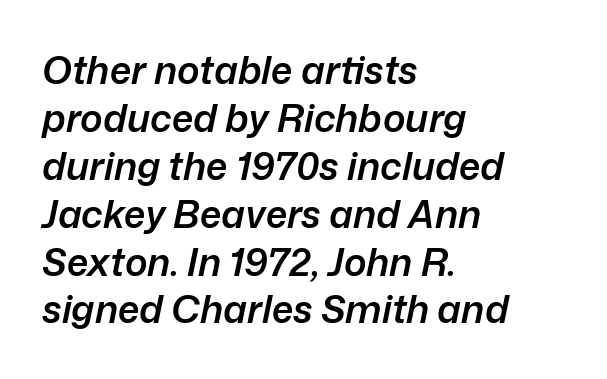
{"italic": "yes", "lean": "right", "slant_degrees": 12, "bold": "semi", "weight": "semibold", "width": "normal", "stroke_contrast": "low", "x_height": "medium", "monospaced": "no", "underline": "no", "align": "left", "line_spacing": "normal", "line_spacing_ratio": 1.26, "letter_spacing": "normal", "letter_spacing_em": 0.0, "glyph_px": 38}
